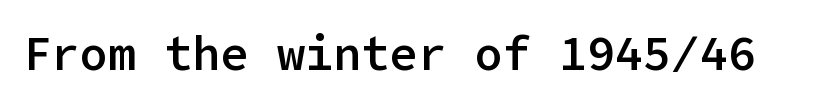
The letters stand straight up with perfectly vertical stems. Compared with an ordinary text face, these strokes are moderately heavier — a semibold. I'd call this a sans setting — the letters go barefoot. In terms of letterspacing, this is plain default setting. Words float on clear page, feet unadorned.
